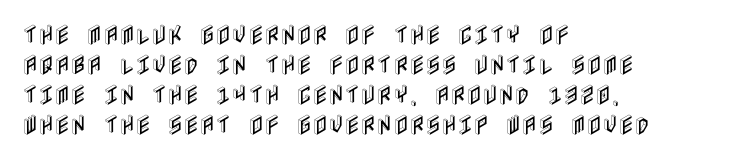
The image shows 22 px text type, upright; set left-aligned, normal line spacing (1.37x), normal letter spacing, not underlined.
